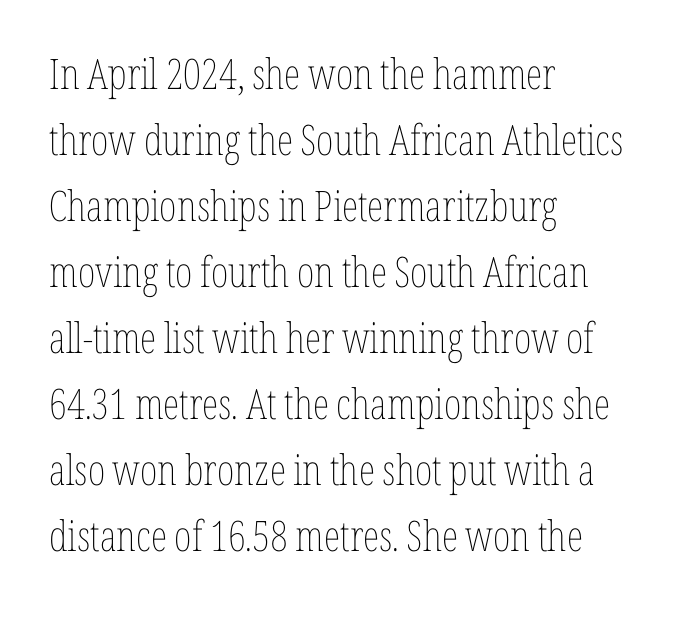
The image shows 42 px thin, condensed type, upright; set left-aligned, normal line spacing (1.57x), normal letter spacing, not underlined; low stroke contrast and a medium x-height.
